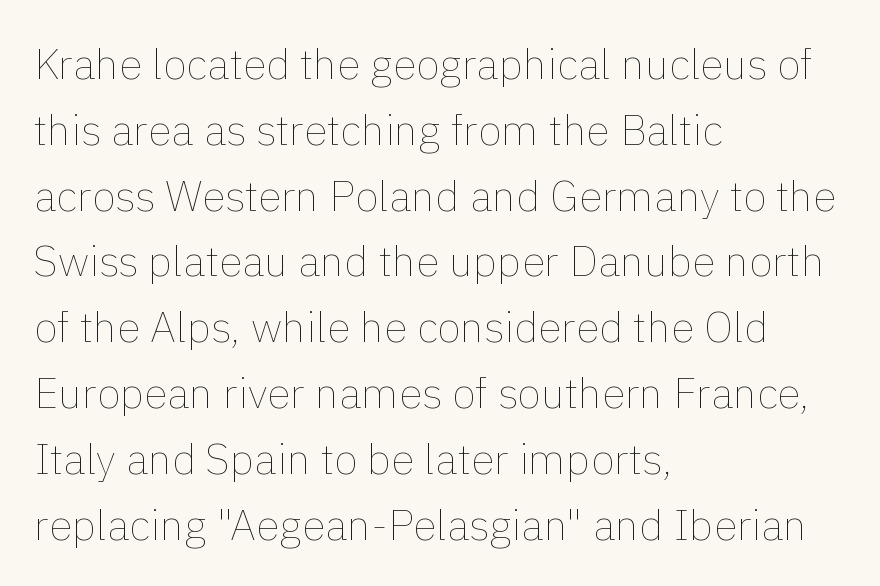
Q: Is the text bold? A: No.
Q: Is the text italic (slanted)? A: No, it is upright.
Q: Is the text underlined? A: No.
Q: How is the paragraph aligned? A: Left-aligned.
Q: Is the spacing between letters normal or unusually wide? A: Normal.
Q: Is the spacing between lines tight, normal or loose? A: Normal.
Q: Width (condensed, normal, or wide)? A: Normal.
Q: x-height? A: Medium.
Q: Monospaced? A: No.
